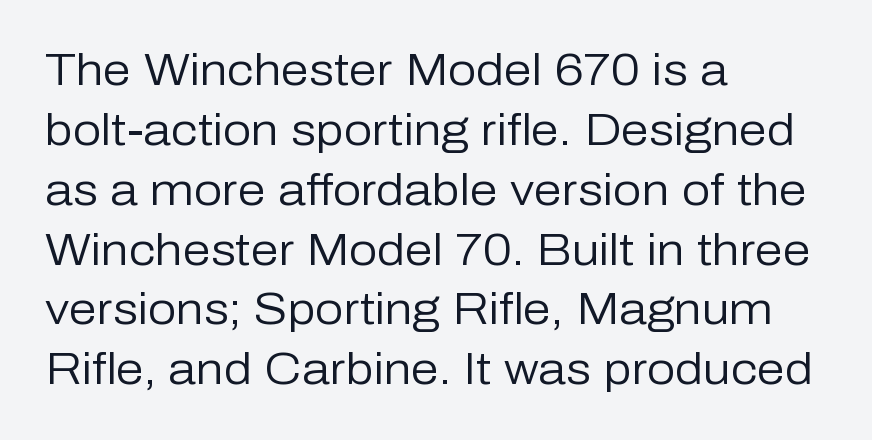
{"serif": "no", "italic": "no", "bold": "no", "weight": "regular", "width": "normal", "stroke_contrast": "low", "x_height": "medium", "monospaced": "no", "underline": "no", "align": "left", "line_spacing": "normal", "line_spacing_ratio": 1.33, "letter_spacing": "normal", "letter_spacing_em": 0.0, "glyph_px": 45}
